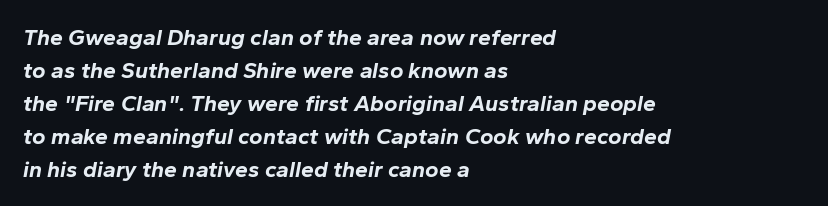
The strokes are fattened all the way to bold. Quick note: interline space is typical. A typesetter would mark this as italic. This rendering leaves character spacing at its baseline value. Horizontal alignment here is leftward, the default for most running prose. Check the space under the baseline: it is left empty.
